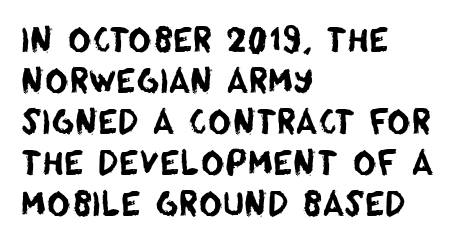
Glance below the letters and you will spot only blank space. The rendering uses natural spacing where letterforms have individual widths. A classic flush-left, rag-right setting is used for this passage. Evenly set lines give the paragraph a standard silhouette.
